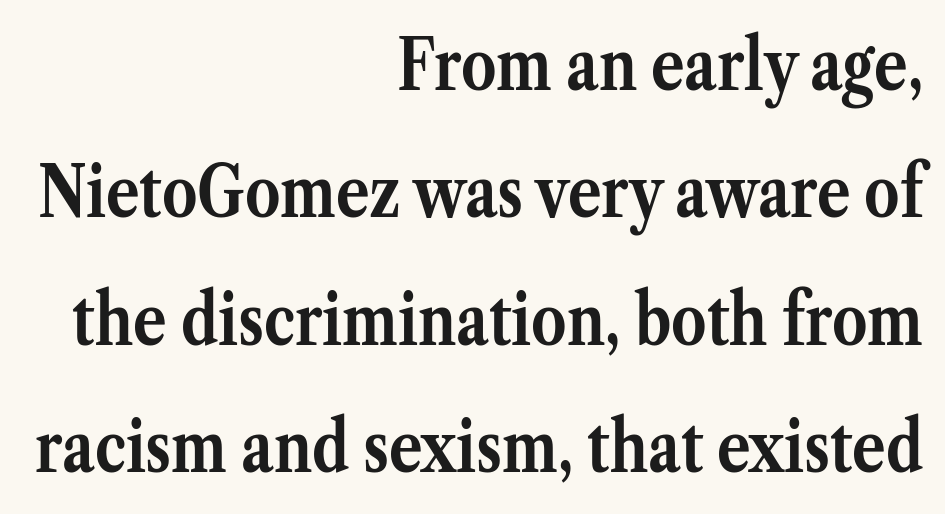
The image shows 70 px semibold serif type, upright; set right-aligned, line spacing 1.82x, normal letter spacing, not underlined; medium stroke contrast and a medium x-height.
